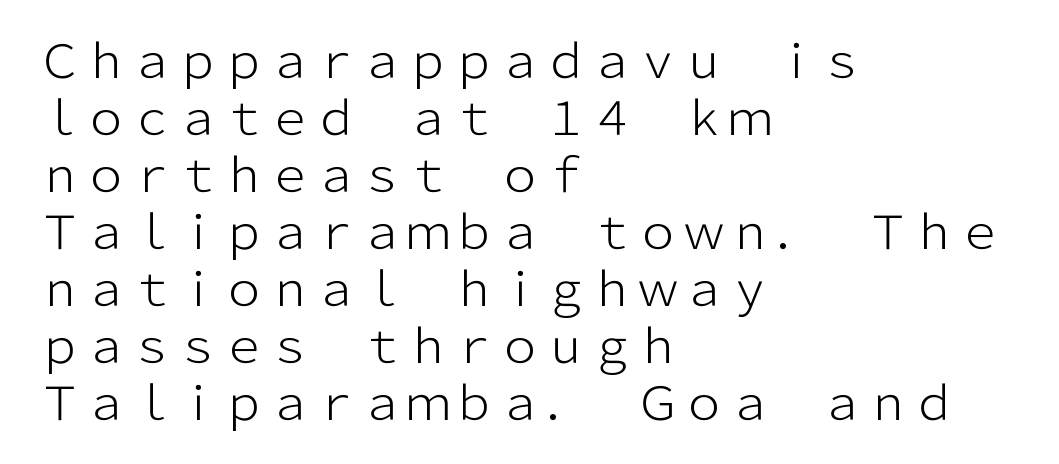
Has an underline been added? It has not. The paragraph has a hard left edge and a soft right edge. Each letter's strokes conclude bluntly, with no projecting serifs. This sample uses an upright cut, with every glyph sitting square on the baseline.
